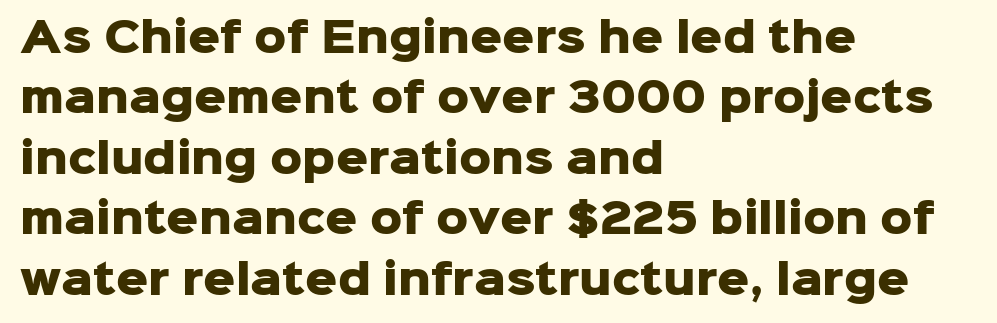
{"serif": "no", "italic": "no", "bold": "yes", "weight": "heavy", "width": "normal", "stroke_contrast": "low", "x_height": "medium", "monospaced": "no", "underline": "no", "align": "left", "line_spacing": "normal", "line_spacing_ratio": 1.51, "letter_spacing": "normal", "letter_spacing_em": 0.0, "glyph_px": 40}
